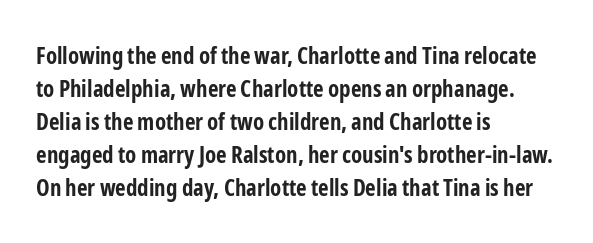
Q: Is the text bold? A: Yes.
Q: Is the text italic (slanted)? A: No, it is upright.
Q: Is the text underlined? A: No.
Q: How is the paragraph aligned? A: Left-aligned.
Q: Is the spacing between letters normal or unusually wide? A: Normal.
Q: Is the spacing between lines tight, normal or loose? A: Normal.
